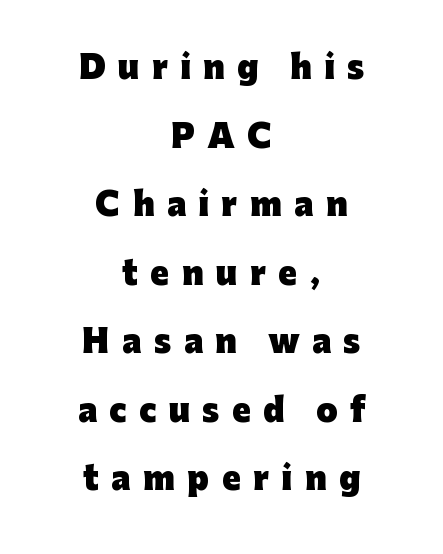
{"serif": "no", "italic": "no", "bold": "yes", "weight": "heavy", "width": "normal", "stroke_contrast": "low", "x_height": "medium", "monospaced": "no", "underline": "no", "align": "center", "line_spacing": "loose", "line_spacing_ratio": 2.21, "letter_spacing": "wide", "letter_spacing_em": 0.4, "glyph_px": 31}
